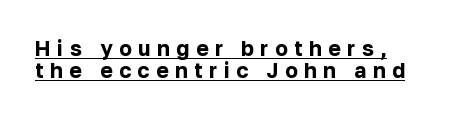
{"italic": "no", "bold": "yes", "underline": "yes", "align": "left", "line_spacing": "tight", "line_spacing_ratio": 1.03, "letter_spacing": "wide", "letter_spacing_em": 0.31, "glyph_px": 21}
